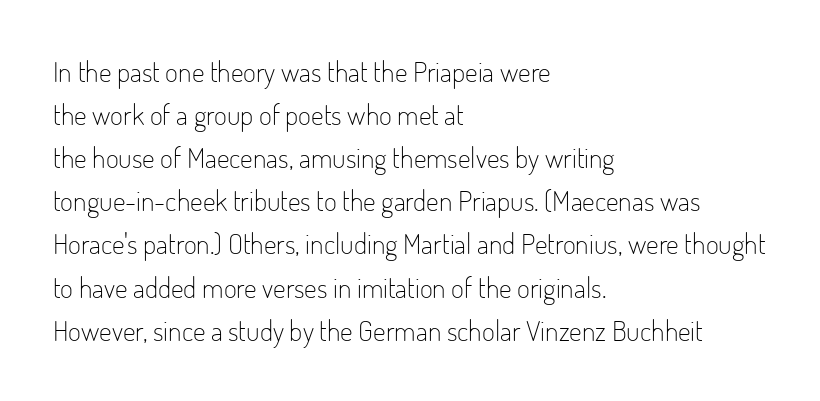
The image shows 28 px light, condensed sans-serif type, upright; set left-aligned, normal line spacing (1.54x), normal letter spacing, not underlined; low stroke contrast and a small x-height.
